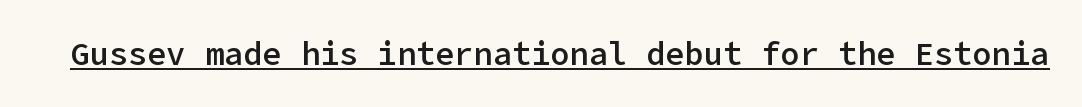
{"serif": "no", "italic": "no", "bold": "semi", "weight": "semibold", "width": "normal", "stroke_contrast": "low", "x_height": "medium", "underline": "yes", "letter_spacing": "normal", "letter_spacing_em": 0.0, "glyph_px": 32}
